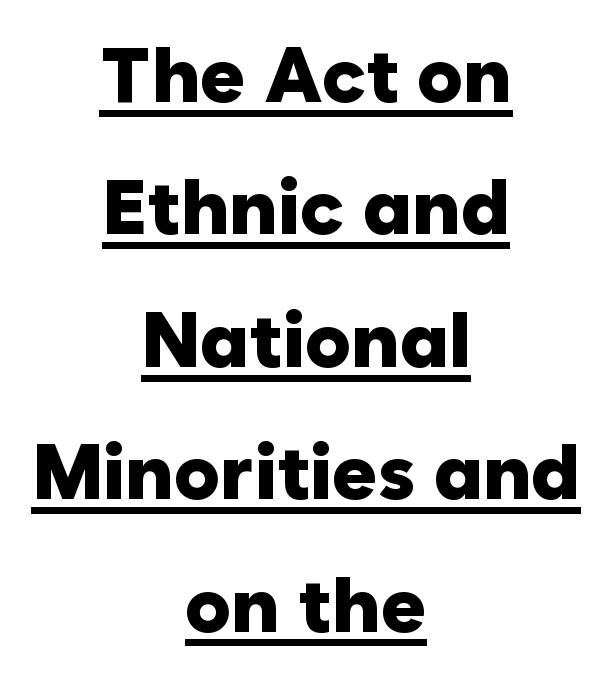
The rendering uses natural spacing where letterforms have individual widths. Nope, no serifs anywhere on these letters. The characters look thick and weighty, a clear bold. This sample is center-justified, so both line endings float freely. You can tell it's not italic because the verticals are truly vertical.
